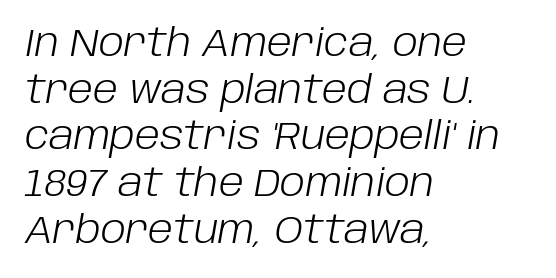
{"italic": "yes", "lean": "right", "slant_degrees": 10, "bold": "no", "weight": "light", "width": "normal", "stroke_contrast": "low", "x_height": "large", "monospaced": "no", "underline": "no", "align": "left", "line_spacing_ratio": 1.23, "letter_spacing": "normal", "letter_spacing_em": 0.0, "glyph_px": 38}
